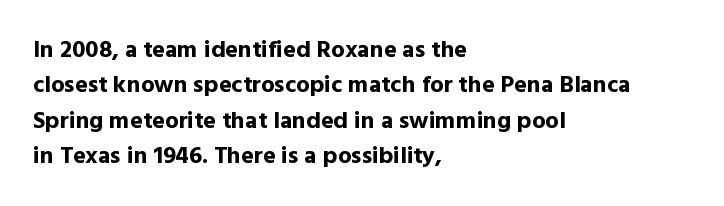
The baseline area is clear. Rendered with straight, roman letterforms. The face used here has the dense, thick strokes of a bold. One-word summary of the alignment: left.
